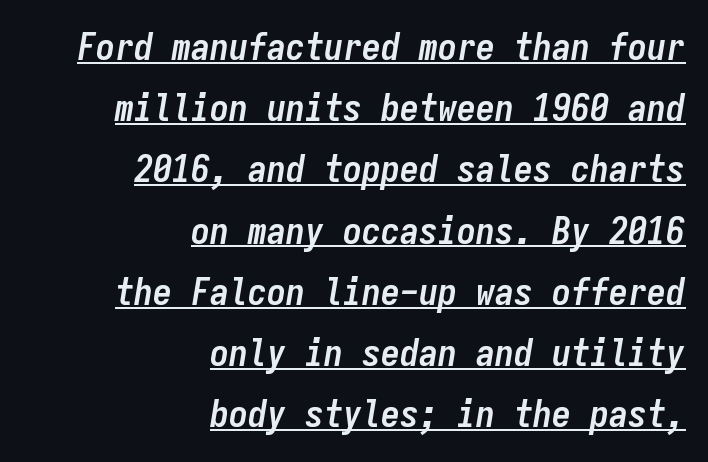
Q: Is the text bold? A: Yes.
Q: Is the text italic (slanted)? A: Yes, it leans right by about 9 degrees.
Q: Is the text underlined? A: Yes.
Q: How is the paragraph aligned? A: Right-aligned.
Q: Is the spacing between letters normal or unusually wide? A: Normal.
Q: Is the spacing between lines tight, normal or loose? A: Normal.
Q: Width (condensed, normal, or wide)? A: Condensed.
Q: Stroke contrast? A: Low.
Q: x-height? A: Medium.
Q: Monospaced? A: Yes.
